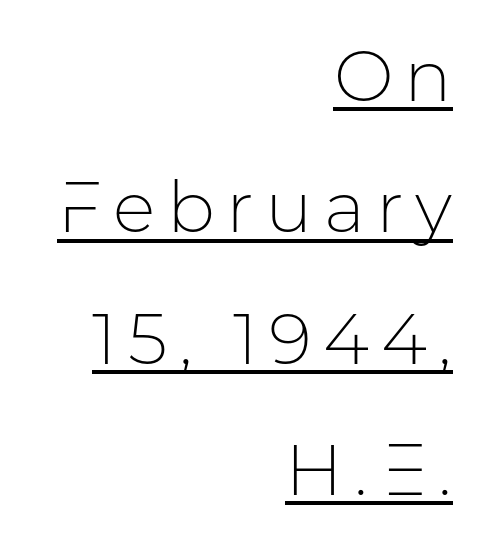
The image shows 71 px light sans-serif type, upright; set right-aligned, line spacing 1.85x, underlined; low stroke contrast and a medium x-height.
